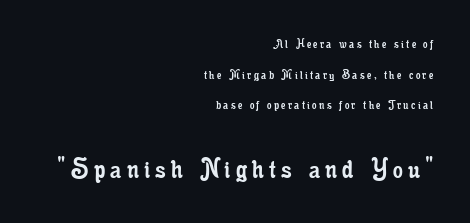
{"serif": "yes", "italic": "no", "bold": "no", "weight": "regular", "width": "condensed", "stroke_contrast": "low", "x_height": "small", "monospaced": "no", "underline": "no", "align": "right", "line_spacing": "loose", "line_spacing_ratio": 2.19, "larger_block": "second", "size_ratio": 2.21, "glyph_px": 31}
